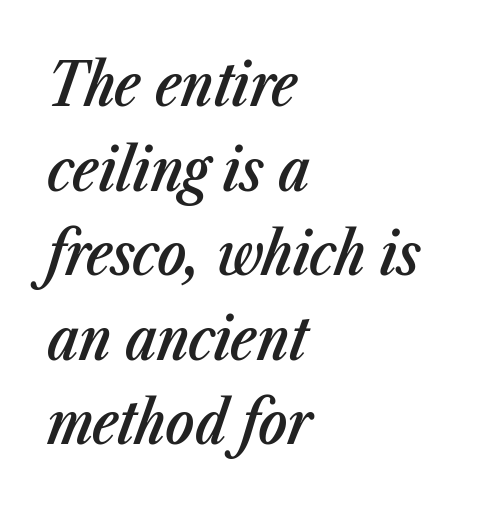
{"italic": "yes", "lean": "right", "slant_degrees": 23, "bold": "semi", "weight": "semibold", "width": "condensed", "stroke_contrast": "low", "x_height": "medium", "monospaced": "no", "underline": "no", "align": "left", "line_spacing": "normal", "line_spacing_ratio": 1.41, "letter_spacing": "normal", "letter_spacing_em": 0.0, "glyph_px": 60}
